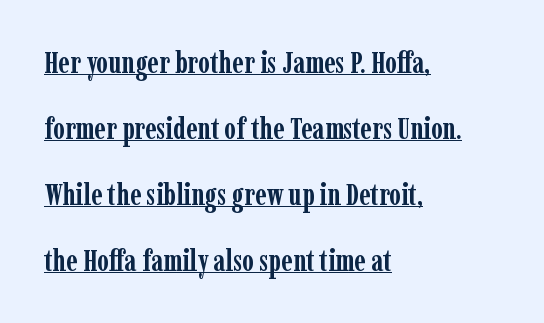
The image shows 30 px semibold, condensed serif type, upright; set left-aligned, loose line spacing (2.2x), normal letter spacing, underlined; low stroke contrast and a medium x-height.
